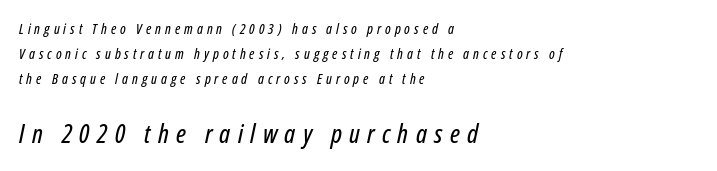
The gaps between neighbouring characters are conspicuously large. This sample is left-justified, so line endings fall wherever the words run out. Anything drawn beneath the words? Only blank space. You can tell it's italic because the verticals aren't actually vertical. Type size steps up from the first block to the second.
